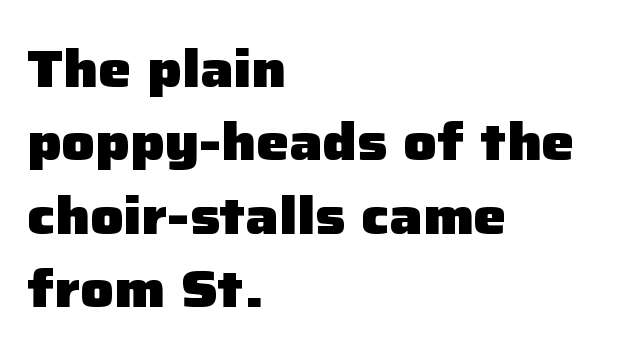
{"serif": "no", "italic": "no", "bold": "yes", "weight": "heavy", "width": "normal", "stroke_contrast": "low", "x_height": "medium", "monospaced": "no", "underline": "no", "align": "left", "line_spacing": "normal", "line_spacing_ratio": 1.41, "letter_spacing": "normal", "letter_spacing_em": 0.0, "glyph_px": 52}
